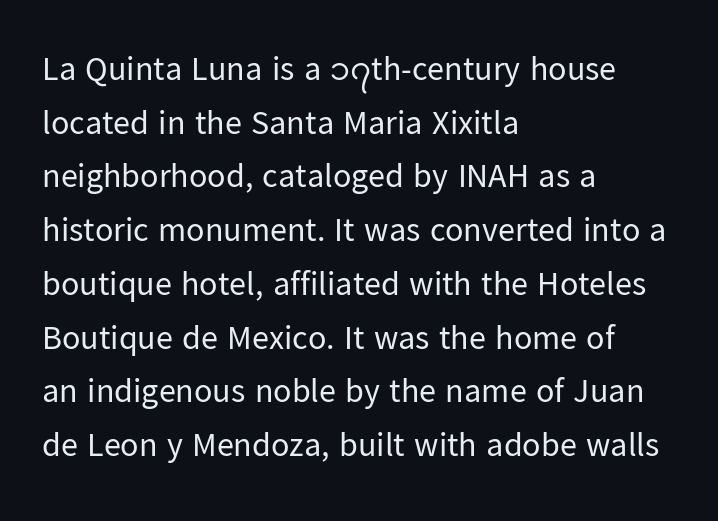
Q: Is the text bold? A: No.
Q: Is the text italic (slanted)? A: No, it is upright.
Q: Is the typeface a serif or a sans-serif typeface? A: Sans-serif.
Q: Is the text underlined? A: No.
Q: How is the paragraph aligned? A: Left-aligned.
Q: Is the spacing between letters normal or unusually wide? A: Normal.
Q: Is the spacing between lines tight, normal or loose? A: Normal.
Q: Width (condensed, normal, or wide)? A: Normal.
Q: Stroke contrast? A: Low.
Q: x-height? A: Medium.
Q: Monospaced? A: No.
